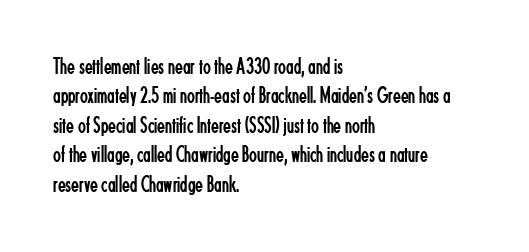
The image shows 23 px text type, upright; set left-aligned, normal line spacing (1.28x), normal letter spacing, not underlined.
